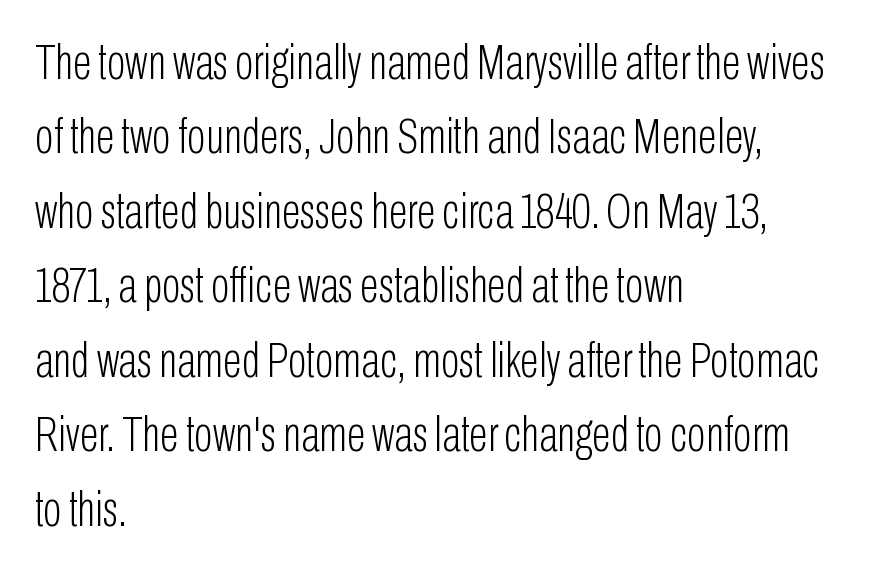
The image shows 50 px light, condensed sans-serif type, upright; set left-aligned, normal line spacing (1.49x), normal letter spacing, not underlined; low stroke contrast and a medium x-height.
